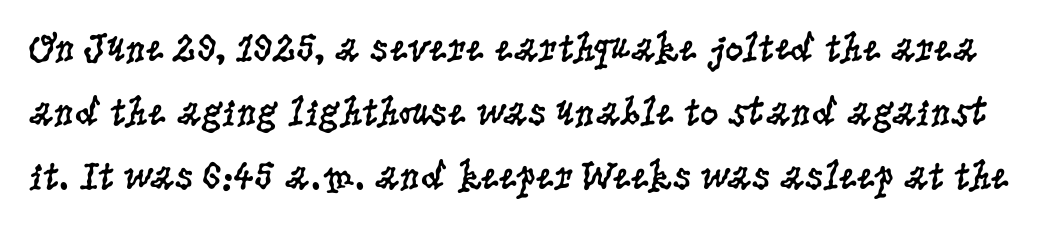
The image shows 41 px regular-weight, condensed serif type; set normal line spacing (1.56x), normal letter spacing, not underlined; low stroke contrast and a large x-height.
